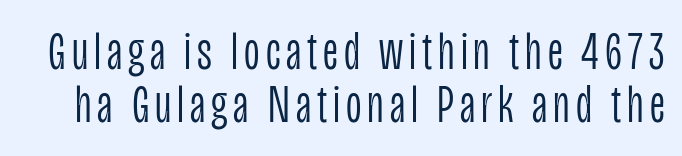
Q: Is the text bold? A: No.
Q: Is the text italic (slanted)? A: No, it is upright.
Q: Is the typeface a serif or a sans-serif typeface? A: Sans-serif.
Q: Is the text underlined? A: No.
Q: Is the spacing between lines tight, normal or loose? A: Tight.
Q: Width (condensed, normal, or wide)? A: Condensed.
Q: Stroke contrast? A: Low.
Q: x-height? A: Large.
Q: Monospaced? A: No.
